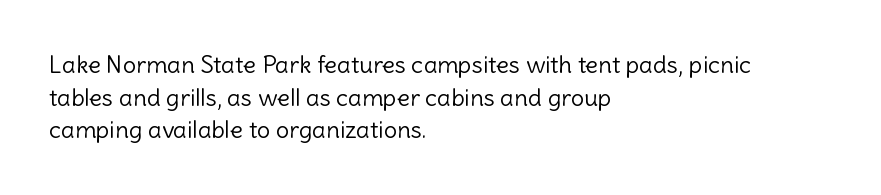
{"italic": "no", "bold": "no", "underline": "no", "align": "left", "line_spacing": "normal", "line_spacing_ratio": 1.36, "letter_spacing": "normal", "letter_spacing_em": 0.0, "glyph_px": 24}
